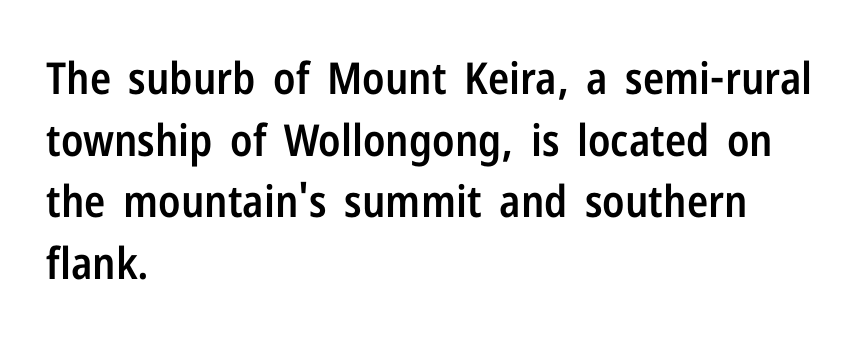
The image shows 44 px semibold, condensed sans-serif type, upright; set left-aligned, normal line spacing (1.4x), normal letter spacing, not underlined; low stroke contrast and a medium x-height.
